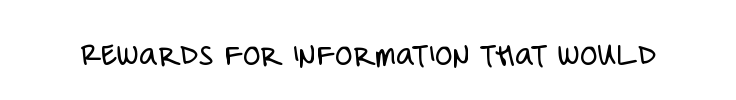
Q: Is the text bold? A: No.
Q: Is the text italic (slanted)? A: No, it is upright.
Q: Is the typeface a serif or a sans-serif typeface? A: Sans-serif.
Q: Is the text underlined? A: No.
Q: Is the spacing between letters normal or unusually wide? A: Normal.
Q: Width (condensed, normal, or wide)? A: Condensed.
Q: Stroke contrast? A: Low.
Q: x-height? A: Large.
Q: Monospaced? A: No.
